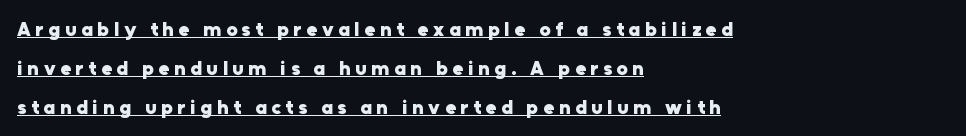
Rendered with straight, roman letterforms. Regarding leading, the lines here are spaced well apart. The horizontal fit of the characters is loose and conspicuously gappy. Summary of weight: heavy, a full bold. Somebody hit Ctrl+U on this one — the words are underlined.
